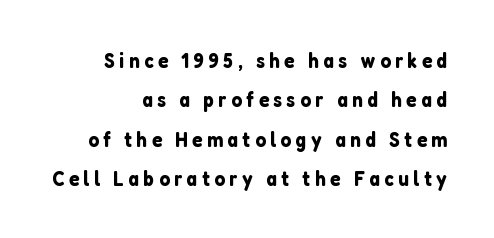
The image shows 21 px text type, upright; set right-aligned, line spacing 1.87x, unusually wide letter spacing (+0.21 em), not underlined.
